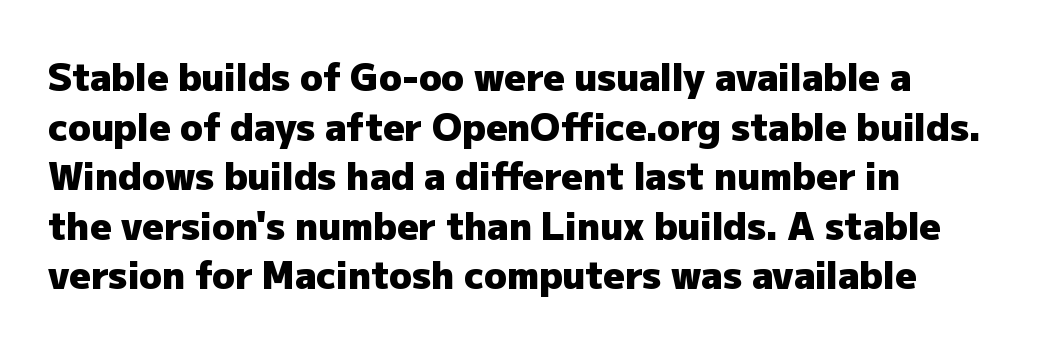
{"serif": "no", "italic": "no", "bold": "yes", "weight": "heavy", "width": "normal", "stroke_contrast": "low", "x_height": "medium", "monospaced": "no", "underline": "no", "align": "left", "line_spacing": "normal", "line_spacing_ratio": 1.34, "letter_spacing": "normal", "letter_spacing_em": 0.0, "glyph_px": 37}
